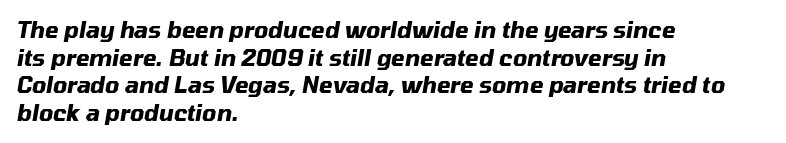
{"italic": "yes", "lean": "right", "slant_degrees": 10, "bold": "yes", "underline": "no", "align": "left", "line_spacing": "normal", "line_spacing_ratio": 1.26, "letter_spacing": "normal", "letter_spacing_em": 0.0, "glyph_px": 22}
